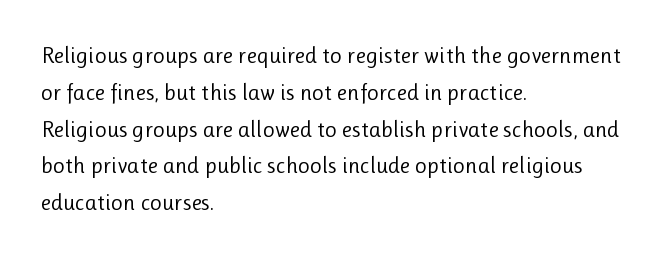
{"italic": "no", "bold": "no", "underline": "no", "align": "left", "line_spacing": "normal", "line_spacing_ratio": 1.6, "letter_spacing": "normal", "letter_spacing_em": 0.0, "glyph_px": 23}
